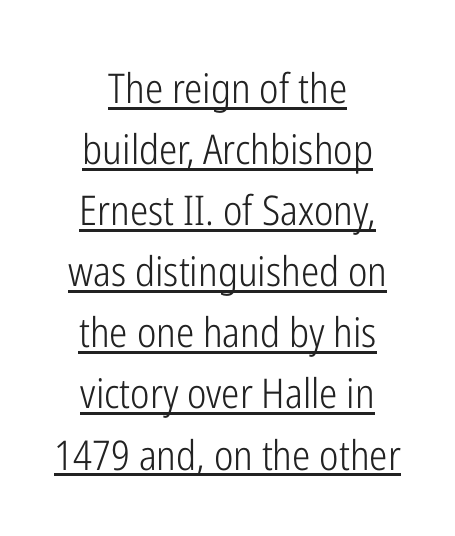
In terms of letterform style, serifs are entirely absent. This is not heavy type; no bold has been used. A continuous stroke trails under the words, as in a hyperlink. Designer's note — italics off, roman on.
